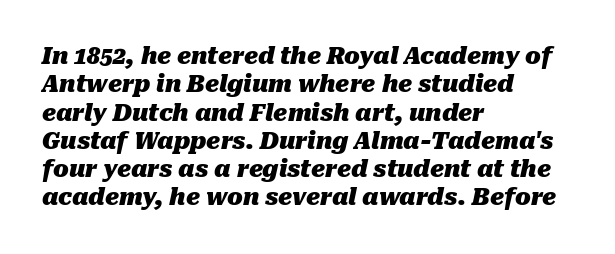
{"italic": "yes", "lean": "right", "slant_degrees": 10, "bold": "yes", "underline": "no", "align": "left", "line_spacing_ratio": 1.23, "letter_spacing": "normal", "letter_spacing_em": 0.0, "glyph_px": 23}
